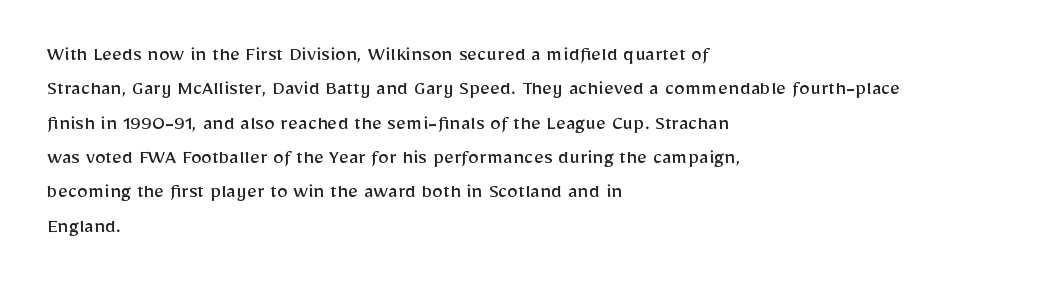
{"italic": "no", "bold": "no", "underline": "no", "align": "left", "line_spacing": "normal", "line_spacing_ratio": 1.56, "letter_spacing": "normal", "letter_spacing_em": 0.0, "glyph_px": 22}
